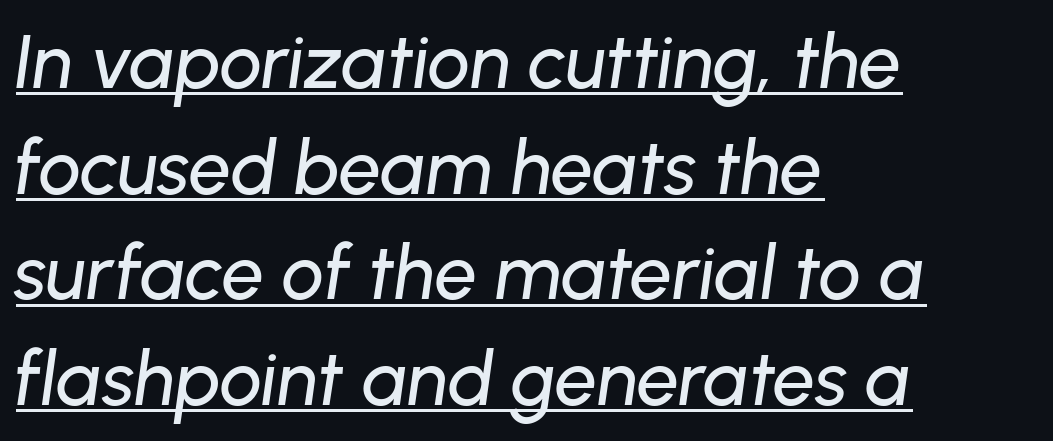
Slant detected: the letters are inclined. A classic flush-left, rag-right setting is used for this passage. Spacing verdict: proportional, widths tailored to each character. This rendering leaves character spacing at its baseline value. The rendered words wear a rule along their underside. Honestly, the row spacing looks completely unremarkable.
